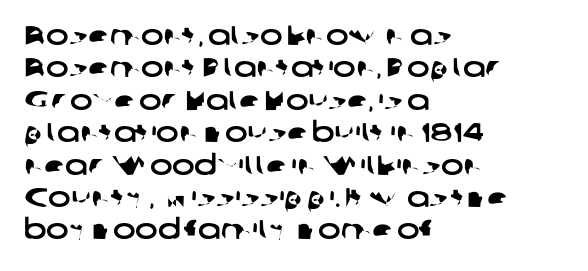
Line beginnings align vertically; line endings do not. Here the glyphs are tracked normally, forming tight word shapes. Check the space under the baseline: it is left empty.
